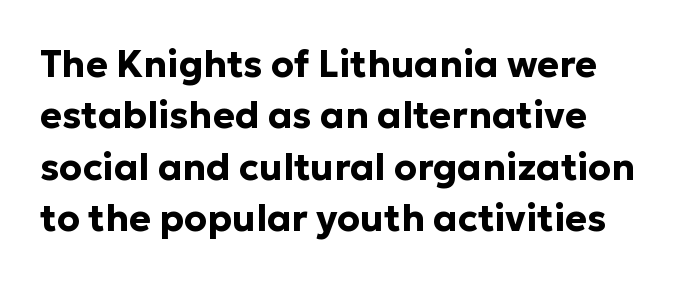
The image shows 37 px bold sans-serif type, upright; set normal line spacing (1.39x), normal letter spacing, not underlined; low stroke contrast and a medium x-height.
